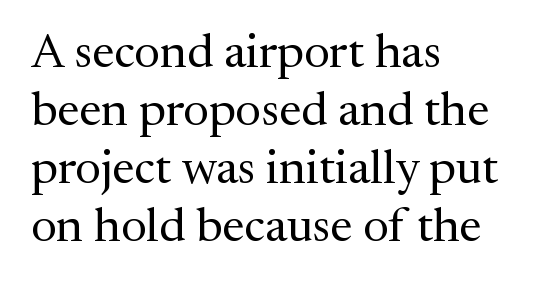
The image shows 48 px regular-weight serif type, upright; set left-aligned, line spacing 1.21x, normal letter spacing, not underlined; medium stroke contrast and a medium x-height.
